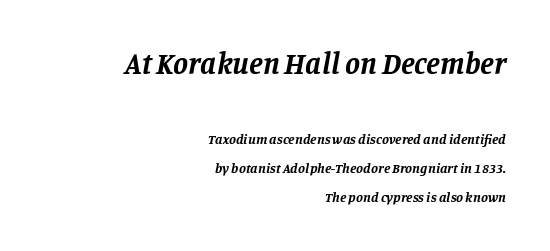
{"serif": "yes", "italic": "yes", "lean": "right", "slant_degrees": 11, "bold": "yes", "weight": "bold", "width": "normal", "stroke_contrast": "low", "x_height": "large", "monospaced": "no", "underline": "no", "align": "right", "line_spacing": "loose", "line_spacing_ratio": 2.07, "letter_spacing": "normal", "letter_spacing_em": 0.0, "larger_block": "first", "size_ratio": 2.14, "glyph_px": 30}
